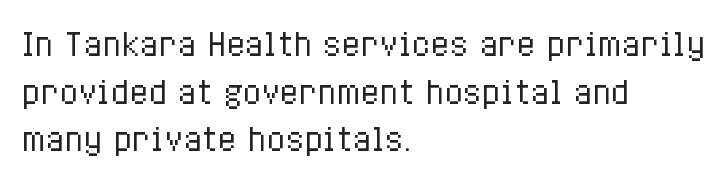
Q: Is the text bold? A: No.
Q: Is the text italic (slanted)? A: No, it is upright.
Q: Is the text underlined? A: No.
Q: How is the paragraph aligned? A: Left-aligned.
Q: Is the spacing between letters normal or unusually wide? A: Normal.
Q: Is the spacing between lines tight, normal or loose? A: Normal.
Q: Width (condensed, normal, or wide)? A: Condensed.
Q: Stroke contrast? A: Low.
Q: x-height? A: Medium.
Q: Monospaced? A: No.
